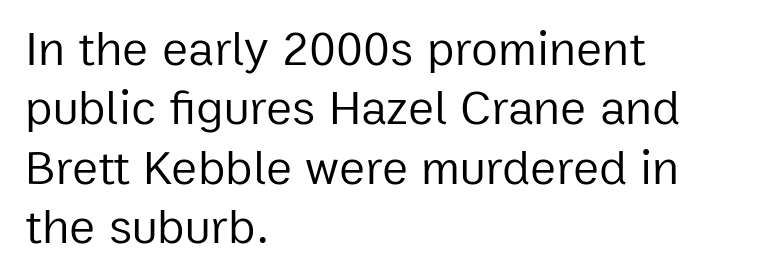
{"serif": "no", "italic": "no", "bold": "no", "weight": "regular", "width": "normal", "stroke_contrast": "low", "x_height": "medium", "monospaced": "no", "underline": "no", "align": "left", "line_spacing_ratio": 1.21, "letter_spacing": "normal", "letter_spacing_em": 0.0, "glyph_px": 49}
